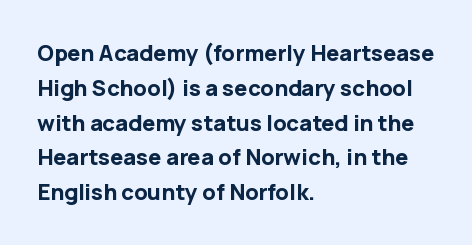
The image shows 22 px bold type, upright; set left-aligned, normal line spacing (1.58x), normal letter spacing, not underlined.
